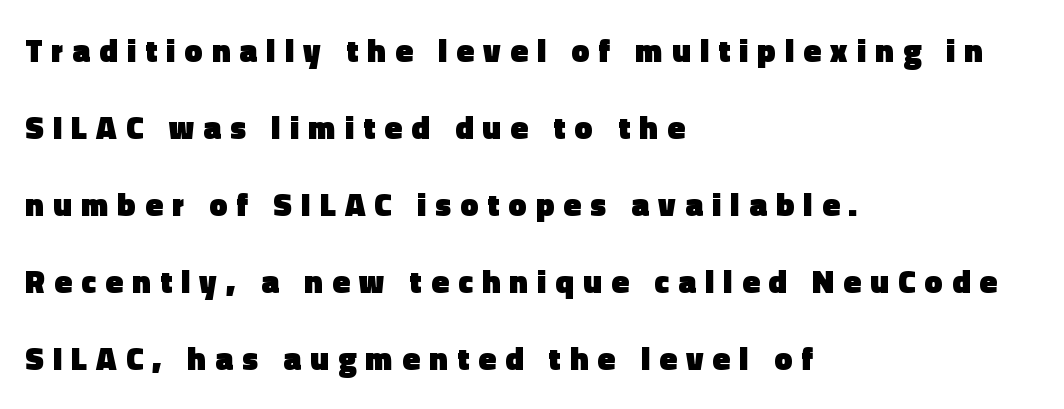
Here the designer chose a conventional face with non-uniform glyph widths. Someone cranked the tracking dial way up on this one. Unlike italic type, these characters show no tilt at all. Examine the stroke ends and you'll find no serifs.
